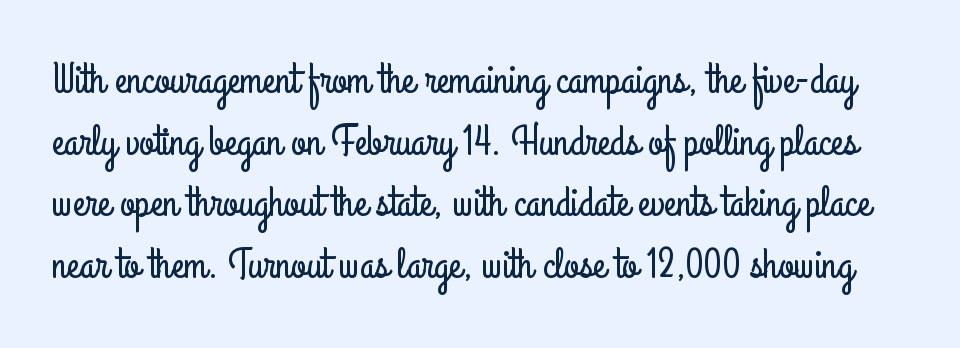
Q: Is the typeface a serif or a sans-serif typeface? A: Sans-serif.
Q: Is the text underlined? A: No.
Q: Is the spacing between letters normal or unusually wide? A: Normal.
Q: Is the spacing between lines tight, normal or loose? A: Normal.
Q: Width (condensed, normal, or wide)? A: Condensed.
Q: Stroke contrast? A: Low.
Q: x-height? A: Small.
Q: Monospaced? A: No.
